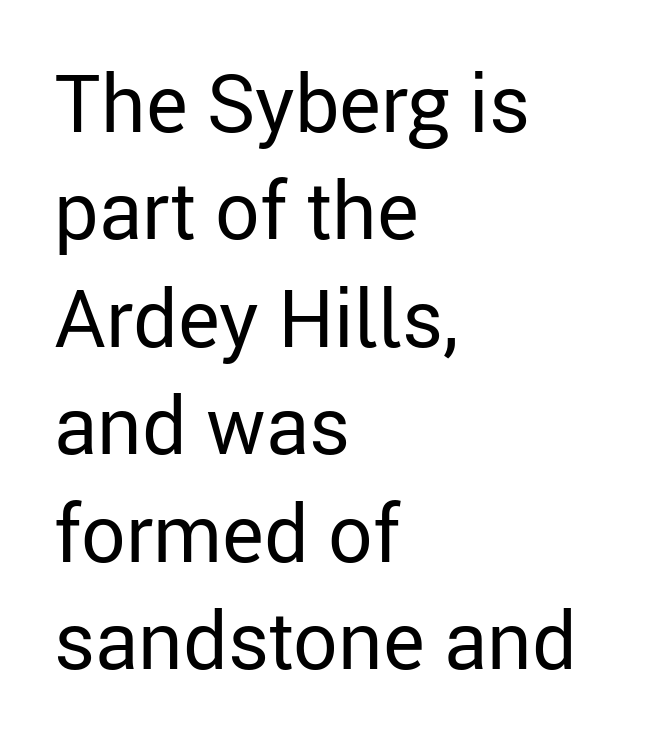
Q: Is the text bold? A: No.
Q: Is the text italic (slanted)? A: No, it is upright.
Q: Is the typeface a serif or a sans-serif typeface? A: Sans-serif.
Q: Is the text underlined? A: No.
Q: How is the paragraph aligned? A: Left-aligned.
Q: Is the spacing between letters normal or unusually wide? A: Normal.
Q: Is the spacing between lines tight, normal or loose? A: Normal.
Q: Width (condensed, normal, or wide)? A: Normal.
Q: Stroke contrast? A: Low.
Q: x-height? A: Medium.
Q: Monospaced? A: No.
